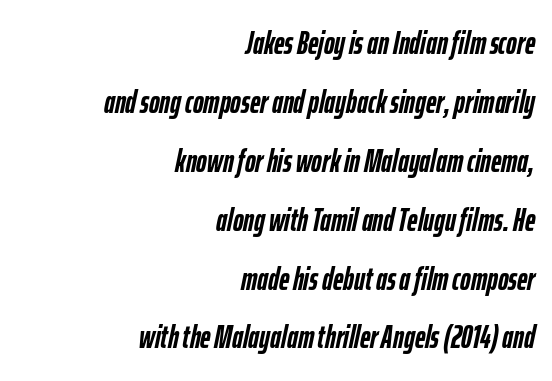
A typesetter would call this proportional, since set widths differ per character. The passage is arranged like a letterhead date or caption credit — flush right. A full-strength bold gives these letters their thick strokes. There's an unmistakable incline to the writing here.
